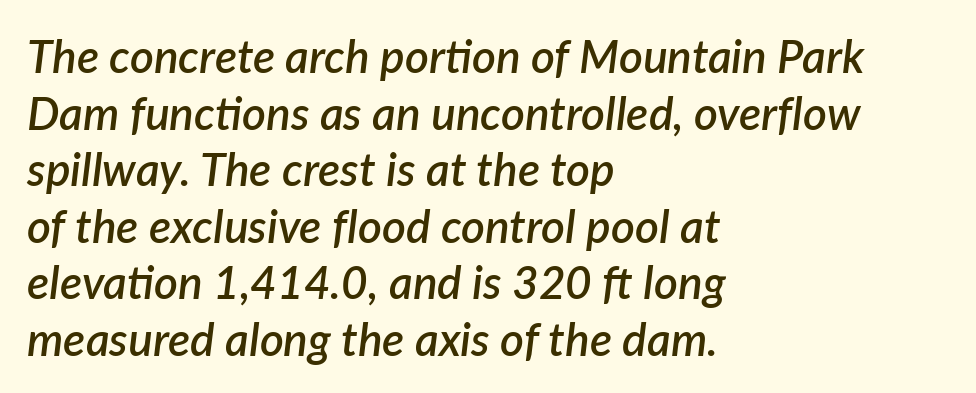
{"italic": "yes", "lean": "right", "slant_degrees": 7, "bold": "semi", "weight": "semibold", "width": "normal", "stroke_contrast": "low", "x_height": "medium", "monospaced": "no", "underline": "no", "align": "left", "line_spacing_ratio": 1.23, "letter_spacing": "normal", "letter_spacing_em": 0.0, "glyph_px": 46}
